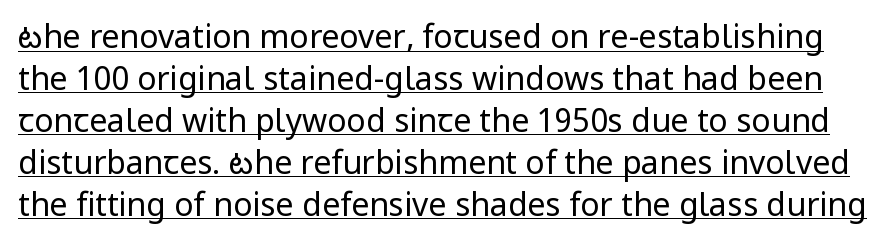
The image shows 32 px regular-weight sans-serif type, upright; set normal line spacing (1.31x), normal letter spacing, underlined; low stroke contrast and a medium x-height.
